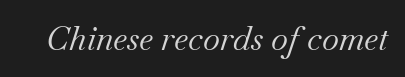
{"serif": "yes", "italic": "yes", "lean": "right", "slant_degrees": 18, "bold": "no", "weight": "regular", "width": "normal", "stroke_contrast": "medium", "x_height": "small", "monospaced": "no", "underline": "no", "letter_spacing": "normal", "letter_spacing_em": 0.0, "glyph_px": 33}
